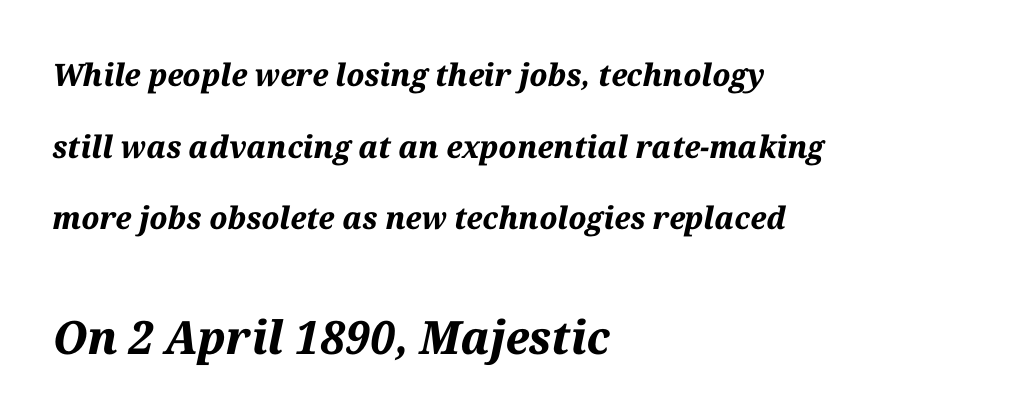
{"italic": "yes", "lean": "right", "slant_degrees": 12, "bold": "yes", "weight": "bold", "width": "normal", "stroke_contrast": "medium", "x_height": "medium", "monospaced": "no", "underline": "no", "align": "left", "line_spacing": "loose", "line_spacing_ratio": 2.31, "letter_spacing": "normal", "letter_spacing_em": 0.0, "larger_block": "second", "size_ratio": 1.48, "glyph_px": 46}
